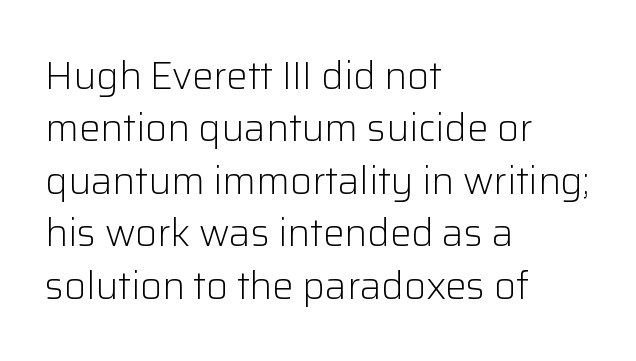
Q: Is the text bold? A: No.
Q: Is the text italic (slanted)? A: No, it is upright.
Q: Is the typeface a serif or a sans-serif typeface? A: Sans-serif.
Q: Is the text underlined? A: No.
Q: How is the paragraph aligned? A: Left-aligned.
Q: Is the spacing between letters normal or unusually wide? A: Normal.
Q: Is the spacing between lines tight, normal or loose? A: Normal.
Q: Width (condensed, normal, or wide)? A: Normal.
Q: Stroke contrast? A: Low.
Q: x-height? A: Medium.
Q: Monospaced? A: No.
